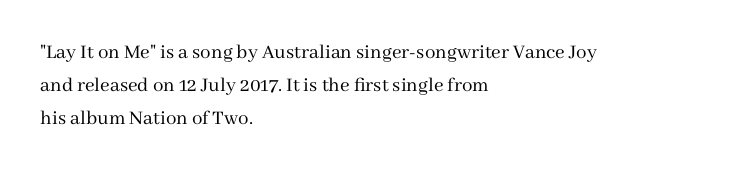
Q: Is the text bold? A: No.
Q: Is the text italic (slanted)? A: No, it is upright.
Q: Is the text underlined? A: No.
Q: How is the paragraph aligned? A: Left-aligned.
Q: Is the spacing between letters normal or unusually wide? A: Normal.
Q: Is the spacing between lines tight, normal or loose? A: Normal.
